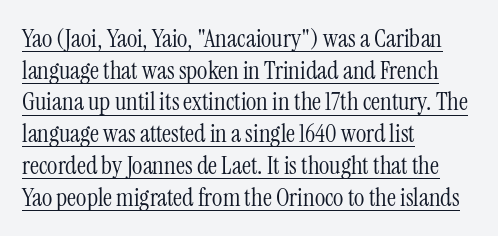
The axis of the letterforms is exactly vertical. A student would call this left alignment; a typographer would say flush left, rag right. Think standard paragraph weight, or any step lighter than that. The passage shown is underscored from start to finish. Default kerning and tracking; the words read as compact shapes.
